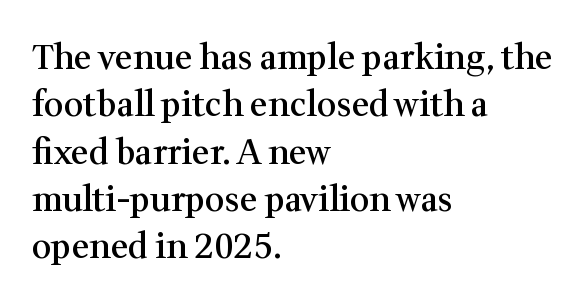
{"serif": "yes", "italic": "no", "bold": "semi", "weight": "semibold", "width": "normal", "stroke_contrast": "medium", "x_height": "medium", "monospaced": "no", "underline": "no", "align": "left", "line_spacing": "normal", "line_spacing_ratio": 1.39, "letter_spacing": "normal", "letter_spacing_em": 0.0, "glyph_px": 34}
